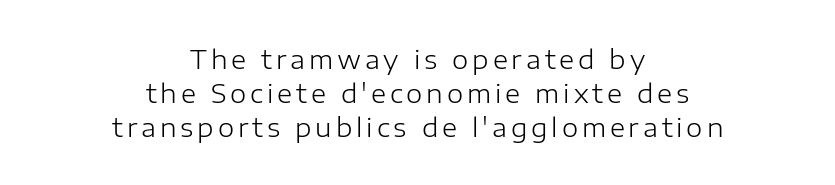
The image shows 26 px text type, upright; set centered, normal line spacing (1.3x), not underlined.
